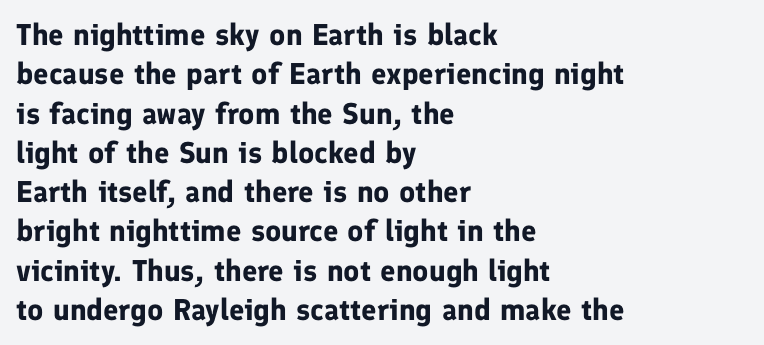
{"serif": "no", "italic": "no", "bold": "yes", "weight": "bold", "width": "normal", "stroke_contrast": "low", "x_height": "medium", "monospaced": "no", "underline": "no", "align": "left", "line_spacing": "normal", "line_spacing_ratio": 1.31, "letter_spacing": "normal", "letter_spacing_em": 0.0, "glyph_px": 30}
